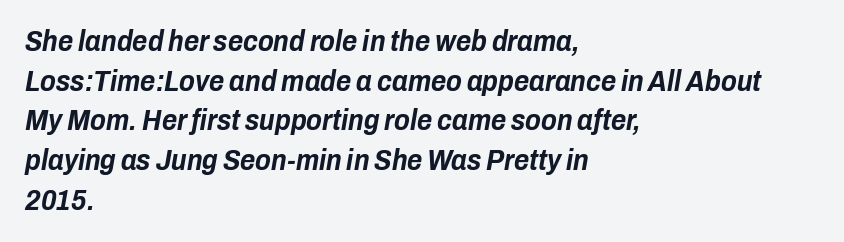
The baseline area is clear. Every row of glyphs begins at an identical x-position on the left. Tracking value appears to be zero — textbook default spacing. Each letter keeps its own natural width here, so spacing adapts to shape. Would a proofreader flag this as italicized? Yes. These lines carry a lot of weight — the face is fully bold.
